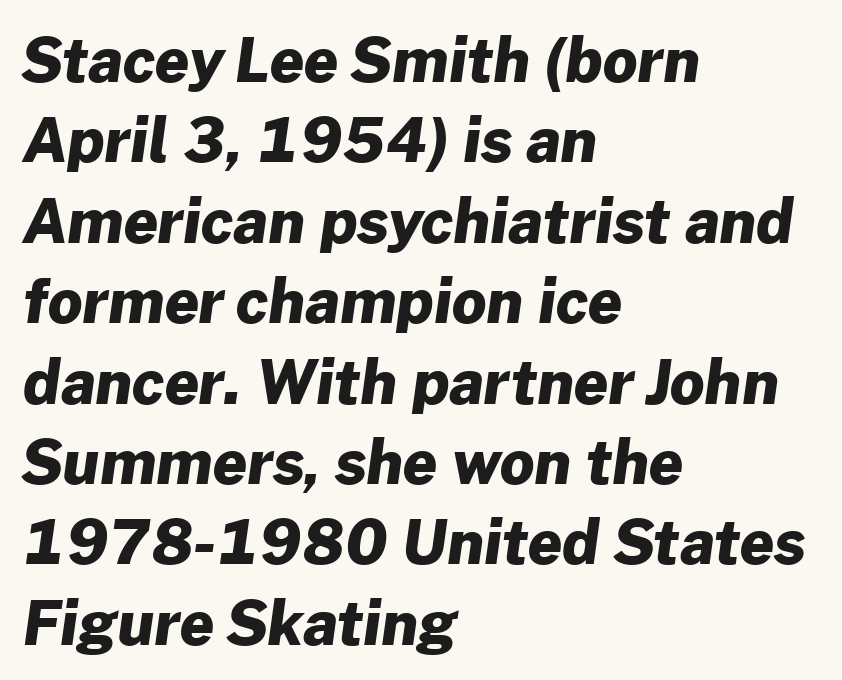
Letters rest on an invisible, unmarked baseline. Each new line begins a customary step beneath the previous one. The sample has been set heavy, in full bold. Note the varied advance widths — an 'i' is clearly narrower than an 'm'. In CSS terms this would be text-align: left. Inter-character spacing is left at the font's built-in metrics.
